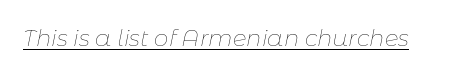
The image shows 23 px text type, italic (leaning right); set normal letter spacing, underlined.
